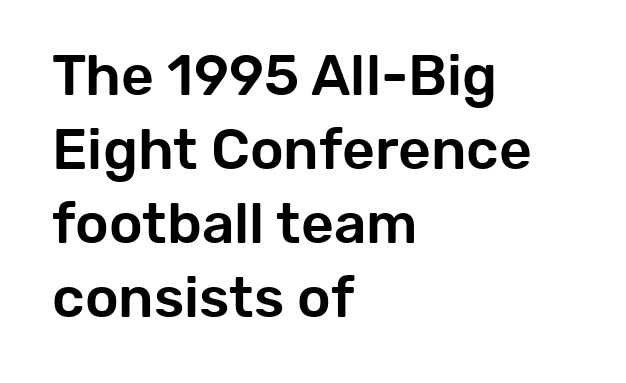
Q: Is the text italic (slanted)? A: No, it is upright.
Q: Is the typeface a serif or a sans-serif typeface? A: Sans-serif.
Q: Is the text underlined? A: No.
Q: How is the paragraph aligned? A: Left-aligned.
Q: Is the spacing between letters normal or unusually wide? A: Normal.
Q: Is the spacing between lines tight, normal or loose? A: Normal.
Q: Width (condensed, normal, or wide)? A: Normal.
Q: Stroke contrast? A: Low.
Q: x-height? A: Medium.
Q: Monospaced? A: No.
